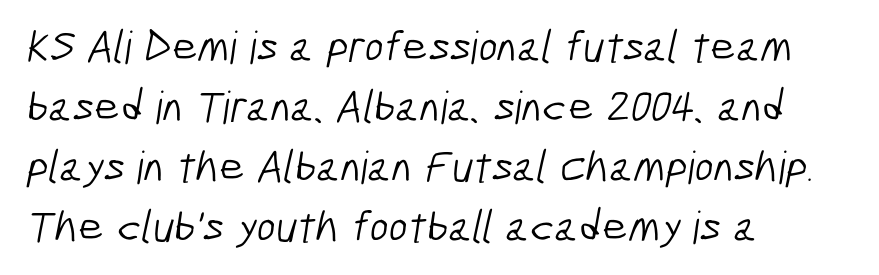
The image shows 45 px light, condensed sans-serif type; set left-aligned, normal line spacing (1.33x), normal letter spacing, not underlined; low stroke contrast and a medium x-height.
